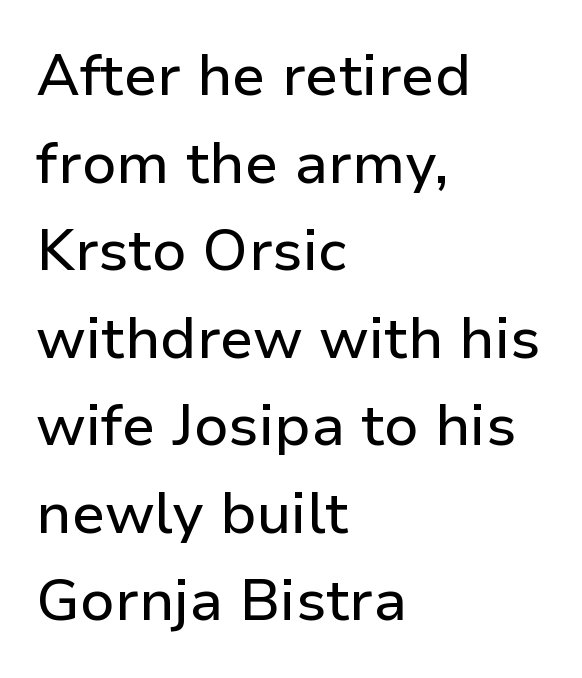
Spacing between characters is what you'd get straight out of the box. This sample keeps an unexceptional amount of space between lines. Here the designer chose a conventional face with non-uniform glyph widths. Each row of text sits above clean, open space. A roman cut, with each character standing at attention. Leftover space on each line is placed entirely after the last word.
